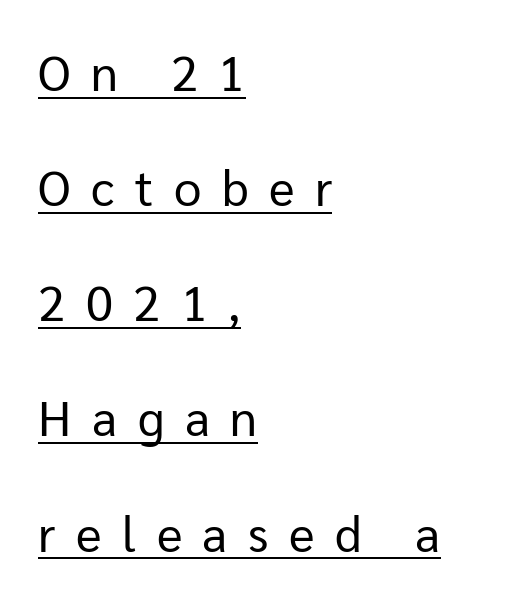
All the whitespace from short lines collects on the right. Every word sits above its own underline. No italicization has been applied; the sample stays upright. The rendering uses natural spacing where letterforms have individual widths.
